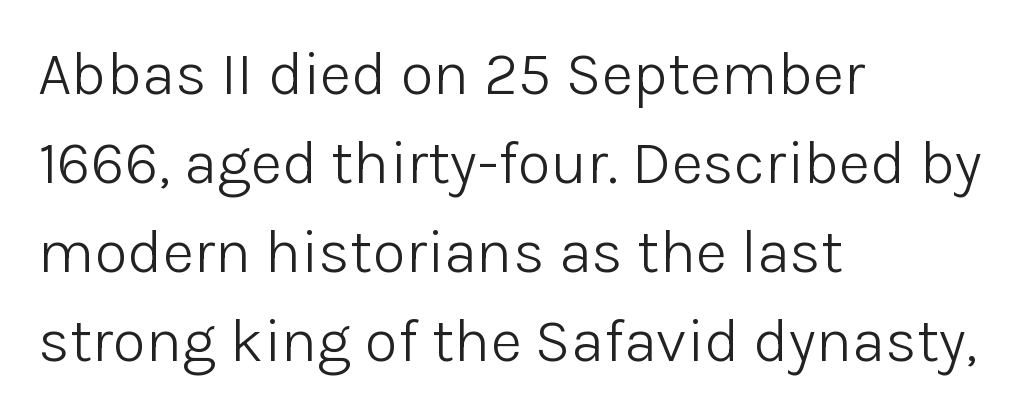
The image shows 61 px light sans-serif type, upright; set left-aligned, normal line spacing (1.46x), normal letter spacing, not underlined; low stroke contrast and a medium x-height.
